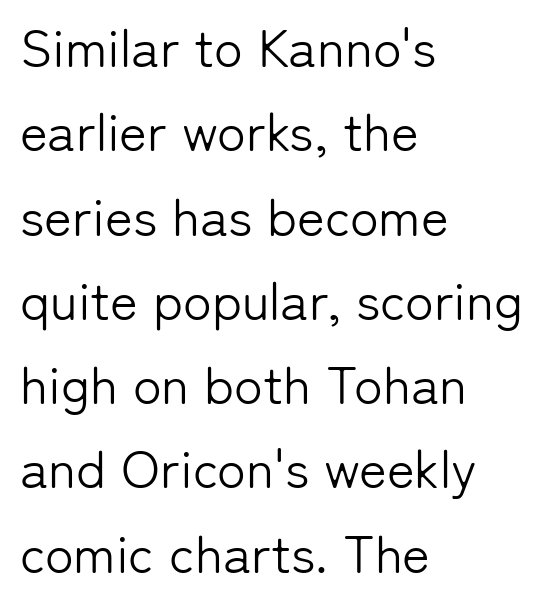
{"serif": "no", "italic": "no", "bold": "no", "weight": "light", "width": "normal", "stroke_contrast": "low", "x_height": "medium", "monospaced": "no", "underline": "no", "align": "left", "line_spacing": "normal", "line_spacing_ratio": 1.59, "letter_spacing": "normal", "letter_spacing_em": 0.0, "glyph_px": 53}
